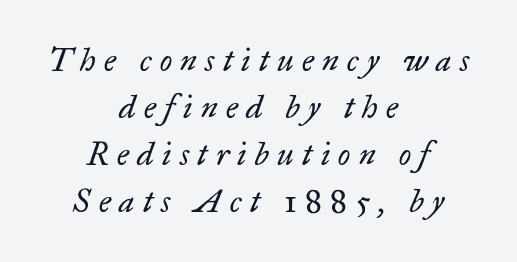
Each letter keeps its own natural width here, so spacing adapts to shape. In terms of letterform style, serifs are clearly present. The space beneath each line is pristine and unruled. Where is the straight margin? There isn't one; the lines are centered. Each word looks stretched out because of the extra space between its letters. The text carries the slant typical of an italic or oblique font.
